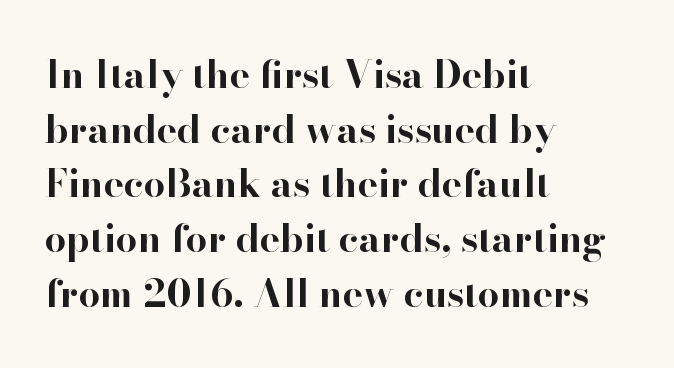
The image shows 38 px bold serif type, upright; set left-aligned, normal line spacing (1.44x), normal letter spacing, not underlined; high stroke contrast and a small x-height.
